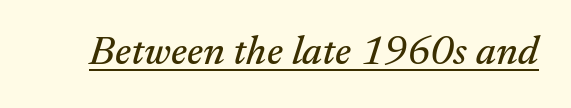
The image shows 41 px serif type, italic (leaning right); set normal letter spacing, underlined; medium stroke contrast and a small x-height.
